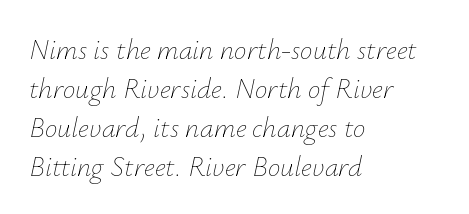
The image shows 28 px thin type, italic (leaning right); set left-aligned, normal line spacing (1.39x), normal letter spacing, not underlined; low stroke contrast and a small x-height.
